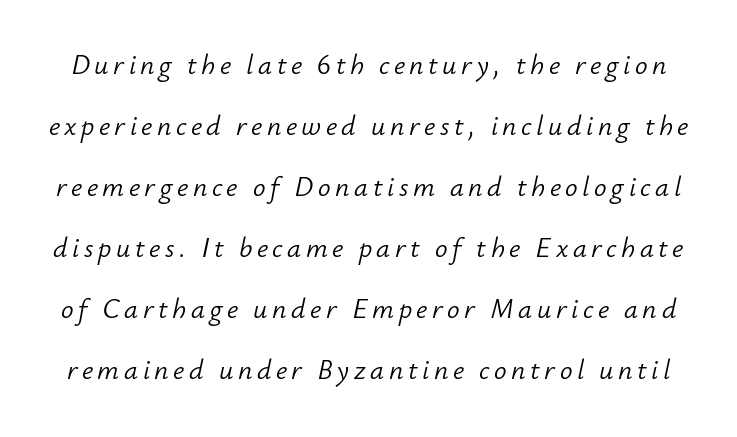
The image shows 28 px light type, italic (leaning right); set loose line spacing (2.18x), not underlined; low stroke contrast and a small x-height.
